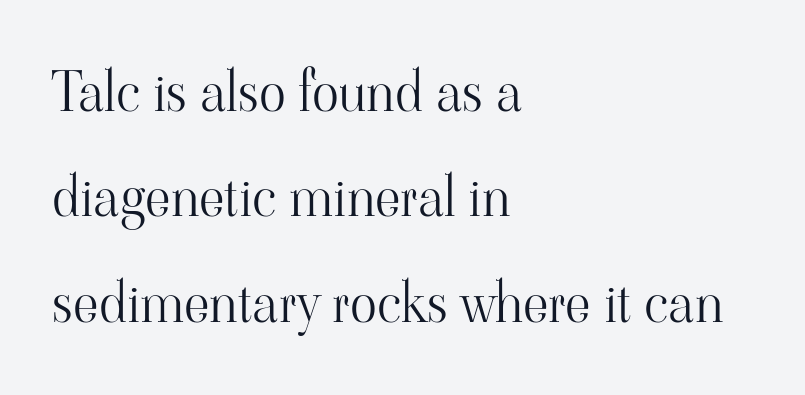
The image shows 56 px light serif type, upright; set left-aligned, line spacing 1.88x, normal letter spacing, not underlined; high stroke contrast and a small x-height.
